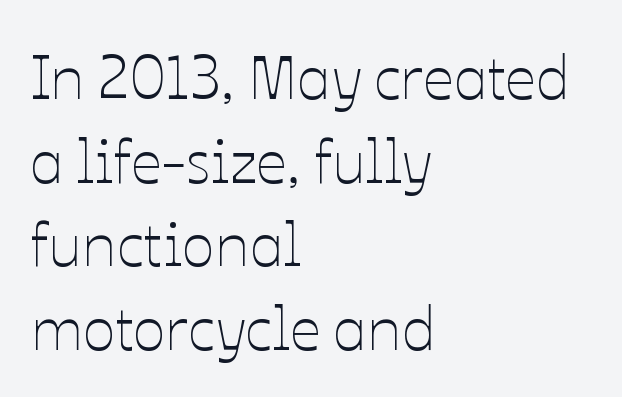
Honestly, the letter spacing is just normal — you wouldn't notice it. Here the designer chose a conventional face with non-uniform glyph widths. Letters have the restrained weight of plain body copy at most. Italic? Not at all — the glyphs are vertical. A normal amount of white space separates one row of letters from the next. Type without underlining.
